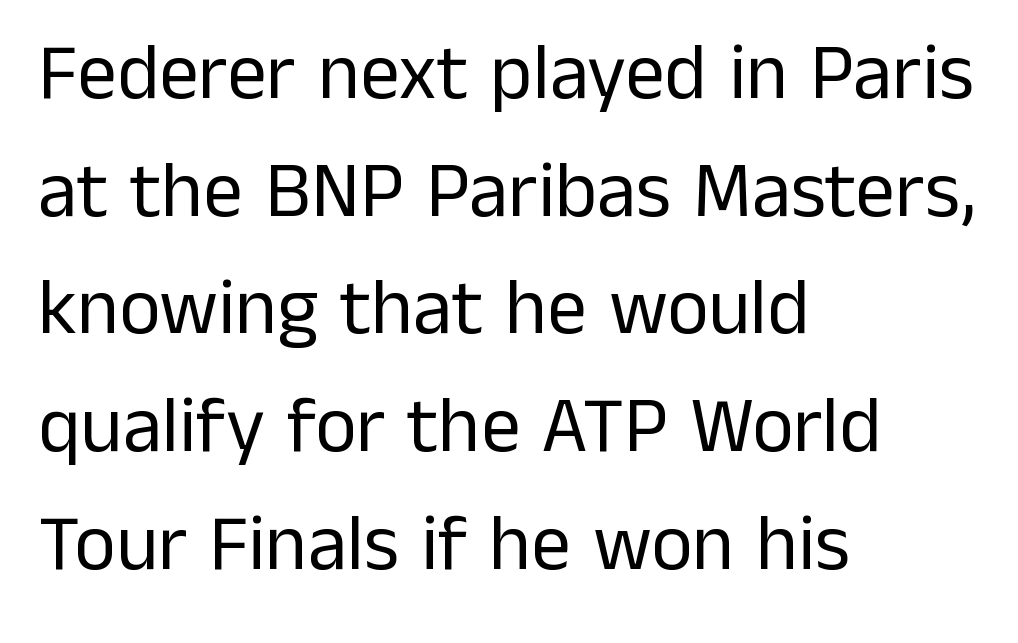
The image shows 79 px regular-weight sans-serif type, upright; set left-aligned, normal line spacing (1.49x), normal letter spacing, not underlined; low stroke contrast and a medium x-height.
